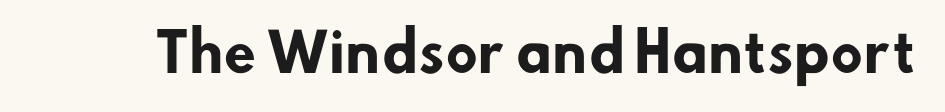
Q: Is the text bold? A: Yes.
Q: Is the typeface a serif or a sans-serif typeface? A: Sans-serif.
Q: Is the text underlined? A: No.
Q: Is the spacing between letters normal or unusually wide? A: Normal.
Q: Width (condensed, normal, or wide)? A: Normal.
Q: Stroke contrast? A: Low.
Q: x-height? A: Small.
Q: Monospaced? A: No.
